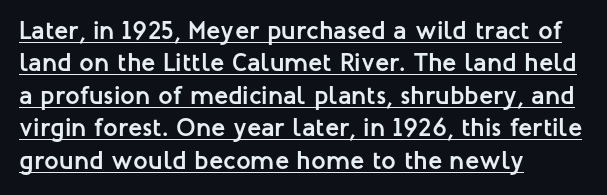
The image shows 26 px bold type, upright; set left-aligned, normal line spacing (1.25x), normal letter spacing, underlined.
